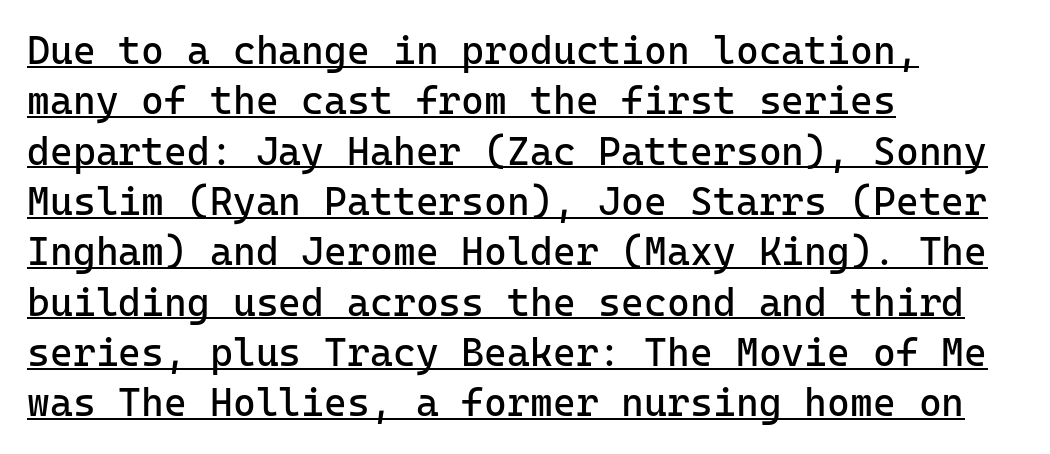
{"serif": "no", "italic": "no", "bold": "no", "weight": "regular", "width": "normal", "stroke_contrast": "low", "x_height": "medium", "monospaced": "yes", "underline": "yes", "align": "left", "line_spacing": "normal", "line_spacing_ratio": 1.29, "letter_spacing": "normal", "letter_spacing_em": 0.0, "glyph_px": 39}
